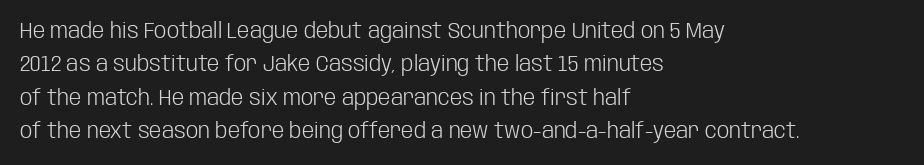
{"italic": "no", "bold": "no", "underline": "no", "align": "left", "line_spacing": "normal", "line_spacing_ratio": 1.52, "letter_spacing": "normal", "letter_spacing_em": 0.0, "glyph_px": 22}
